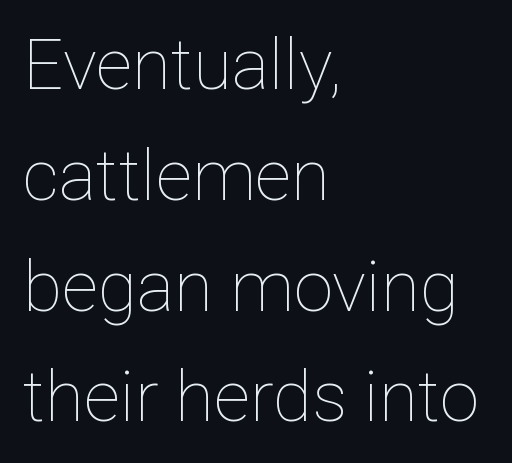
The image shows 71 px thin type, upright; set left-aligned, normal line spacing (1.56x), normal letter spacing, not underlined; low stroke contrast and a medium x-height.
